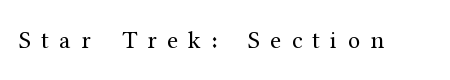
The typeface has the unassuming heft of standard copy or less. Glance below the letters and you will spot only blank space. Look at the tracking — it's clearly loosened, letters drifting apart. Posture: upright roman.
